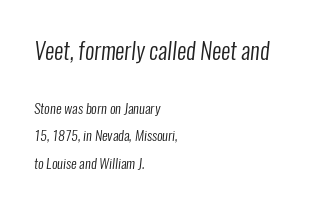
The image shows 23 px text type; set left-aligned, loose line spacing (1.97x), normal letter spacing, not underlined; the first (top) block is 1.64x larger.
